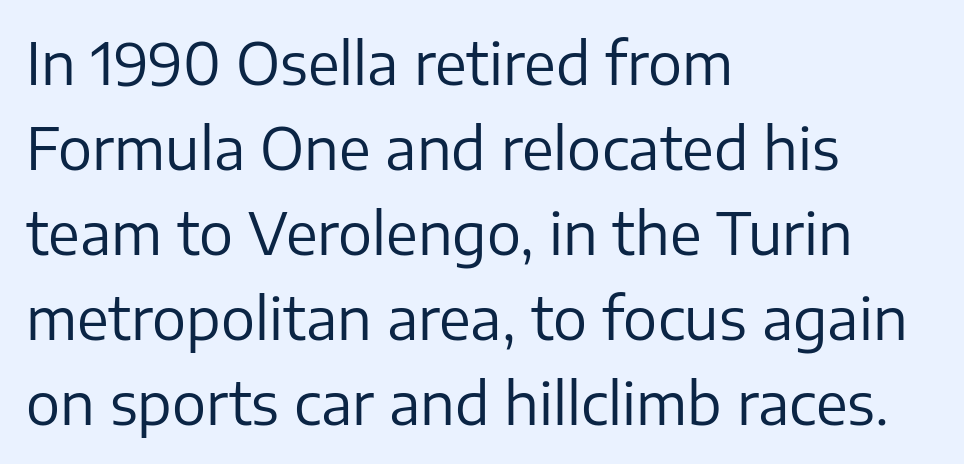
Are there feet on the stems? There aren't — it's a sans. This reads as an unemphasized weight, regular at the heaviest. Descenders hang freely into open space. The face used here is rendered with its standard letterfit. Leading: standard.
